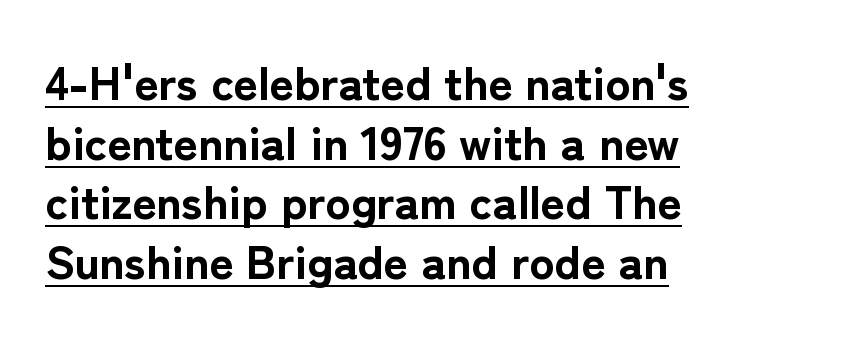
The image shows 47 px bold sans-serif type, upright; set left-aligned, normal line spacing (1.27x), normal letter spacing, underlined; low stroke contrast and a medium x-height.
